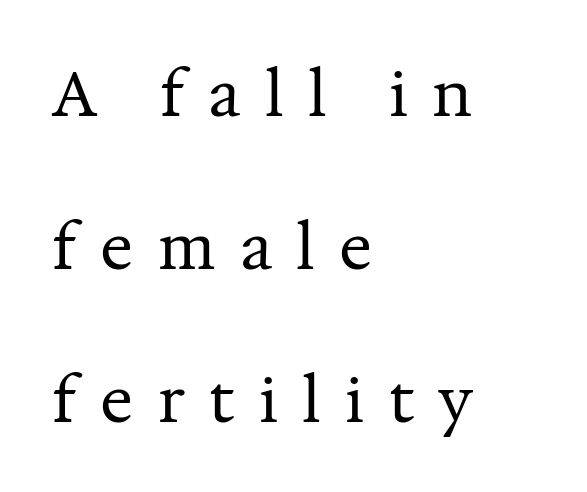
These lines were composed using upright roman letters. The font sits on the lighter half of the weight spectrum, regular included. The space beneath each line is pristine and unruled. Compared with typical body copy, the letter spacing here is much looser.
